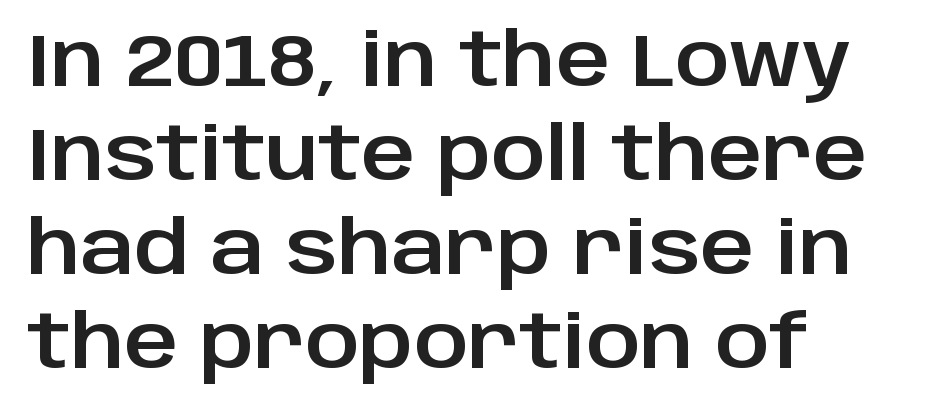
Q: Is the text italic (slanted)? A: No, it is upright.
Q: Is the typeface a serif or a sans-serif typeface? A: Sans-serif.
Q: Is the text underlined? A: No.
Q: How is the paragraph aligned? A: Left-aligned.
Q: Is the spacing between letters normal or unusually wide? A: Normal.
Q: Is the spacing between lines tight, normal or loose? A: Normal.
Q: Width (condensed, normal, or wide)? A: Normal.
Q: Stroke contrast? A: Low.
Q: x-height? A: Large.
Q: Monospaced? A: No.
